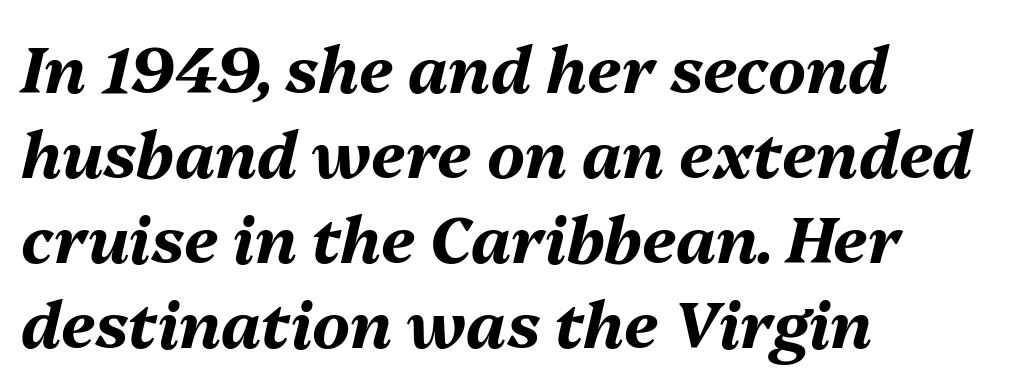
The image shows 64 px bold type, italic (leaning right); set left-aligned, normal line spacing (1.33x), normal letter spacing, not underlined; medium stroke contrast and a medium x-height.
